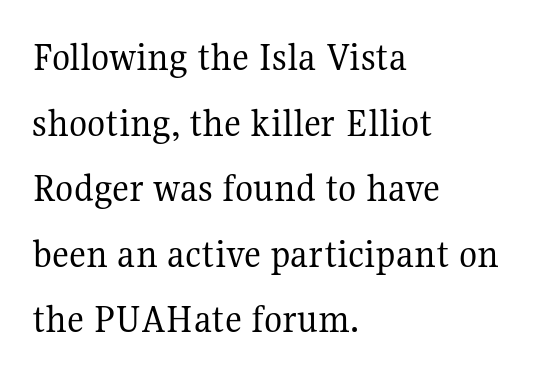
The lettering holds an erect, upright posture throughout. These lines are composed in type with serifs. Heaviness? Minimal to ordinary, like unemphasized prose. Is the block centered? No — it sits flush against the left margin.
